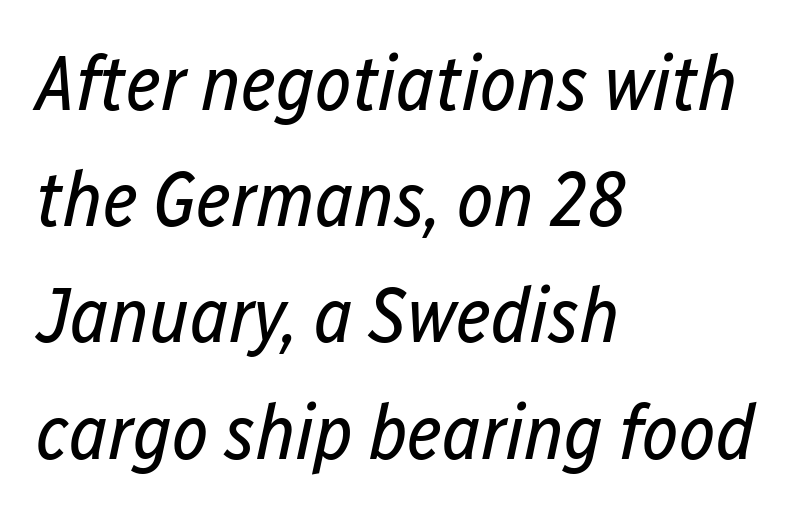
One-word summary of the alignment: left. A typesetter would mark this as italic. Stems here are at most as thick as an everyday book face. Quick note: interline space is typical. Spacing verdict: proportional, widths tailored to each character. The gap between lines stays unmarked.
